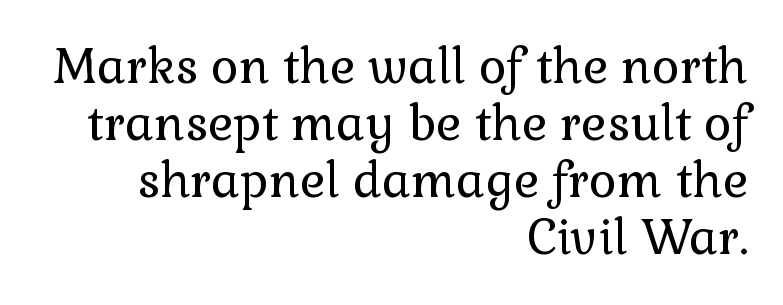
{"serif": "yes", "italic": "no", "bold": "no", "weight": "regular", "width": "normal", "stroke_contrast": "low", "x_height": "medium", "monospaced": "no", "underline": "no", "align": "right", "line_spacing_ratio": 1.19, "letter_spacing": "normal", "letter_spacing_em": 0.0, "glyph_px": 48}
